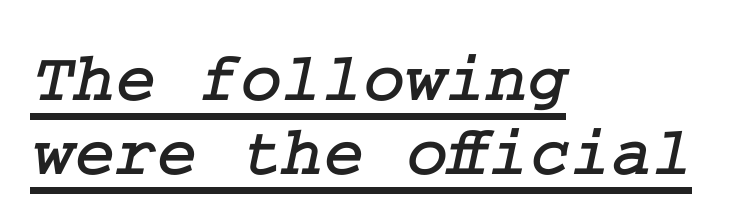
You can see a thin bar hugging the bottom of the glyphs. Leading: reduced. If you drew a ruler down the left edge, every line would touch it. The letters sit at their default tracking, neither squeezed nor spread. The face used here is seriffed, in the tradition of book romans.
